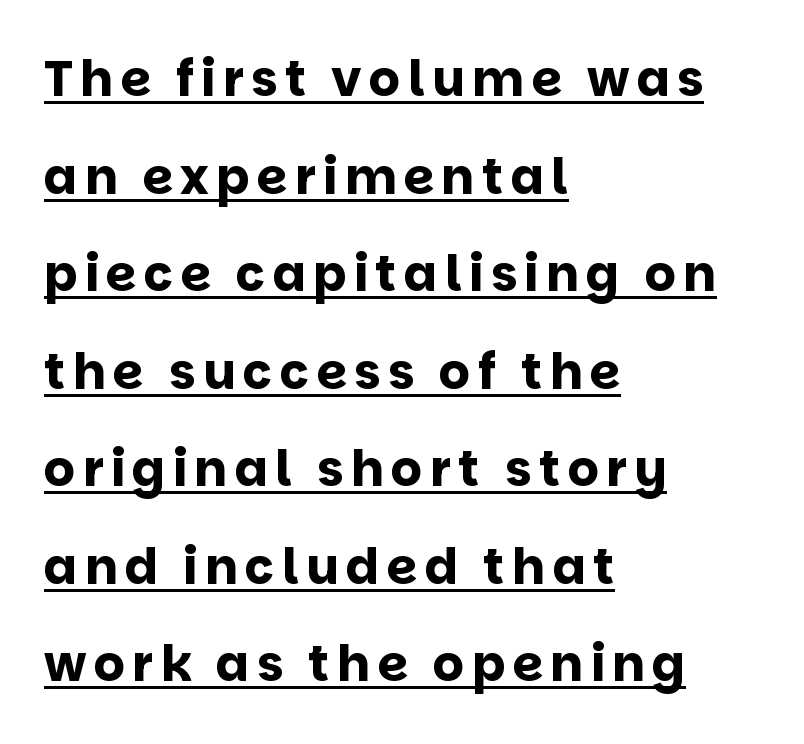
Heavy, bold letterforms. Is there an underline? Yes — a line sits under the letters. These lines are composed in type without serifs. What's the leading like? Stretched, with rows far apart.
